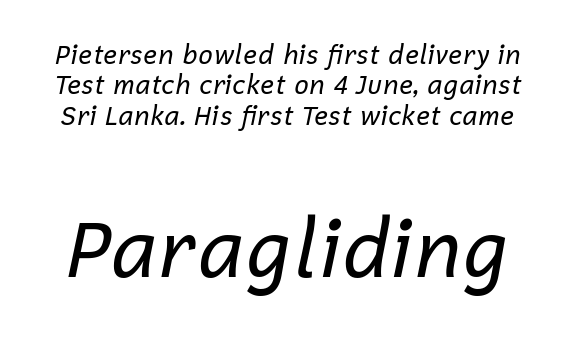
{"italic": "yes", "lean": "right", "slant_degrees": 12, "bold": "no", "weight": "regular", "width": "normal", "stroke_contrast": "low", "x_height": "medium", "monospaced": "no", "underline": "no", "line_spacing_ratio": 1.17, "letter_spacing": "normal", "letter_spacing_em": 0.0, "larger_block": "second", "size_ratio": 3.04, "glyph_px": 79}
